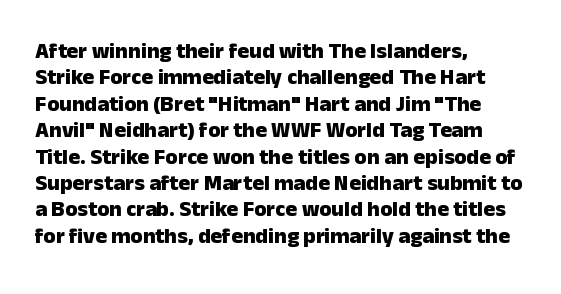
{"italic": "no", "bold": "yes", "underline": "no", "align": "left", "line_spacing_ratio": 1.2, "letter_spacing": "normal", "letter_spacing_em": 0.0, "glyph_px": 22}
